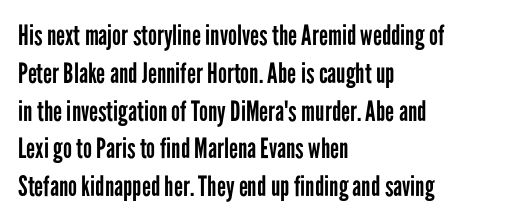
The image shows 28 px regular-weight, condensed sans-serif type, upright; set left-aligned, normal line spacing (1.35x), normal letter spacing, not underlined; low stroke contrast and a medium x-height.
